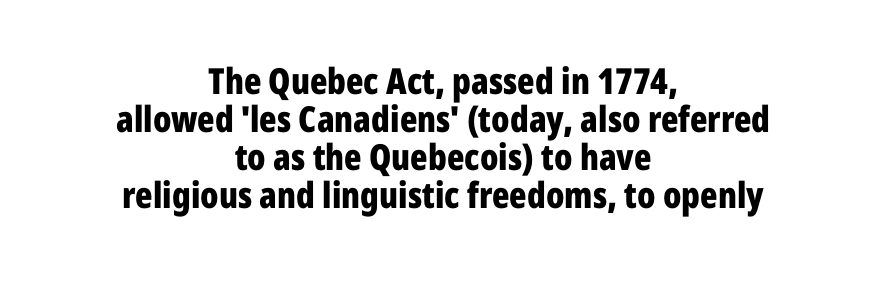
{"serif": "no", "italic": "no", "bold": "yes", "weight": "bold", "width": "condensed", "stroke_contrast": "low", "x_height": "medium", "monospaced": "no", "underline": "no", "align": "center", "line_spacing": "tight", "line_spacing_ratio": 1.06, "letter_spacing": "normal", "letter_spacing_em": 0.0, "glyph_px": 36}
